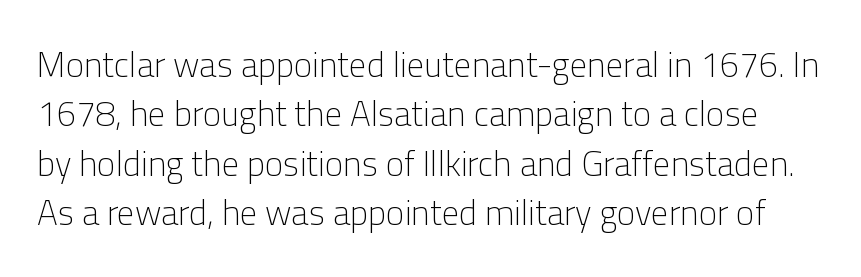
{"serif": "no", "italic": "no", "bold": "no", "weight": "light", "width": "normal", "stroke_contrast": "low", "x_height": "medium", "monospaced": "no", "underline": "no", "line_spacing": "normal", "line_spacing_ratio": 1.41, "letter_spacing": "normal", "letter_spacing_em": 0.0, "glyph_px": 35}
